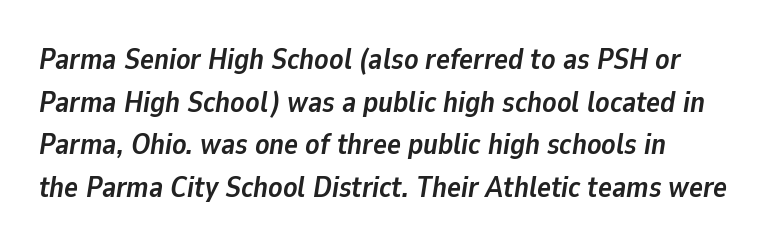
{"italic": "yes", "lean": "right", "slant_degrees": 9, "bold": "yes", "weight": "semibold", "width": "normal", "stroke_contrast": "low", "x_height": "medium", "monospaced": "no", "underline": "no", "align": "left", "line_spacing": "normal", "line_spacing_ratio": 1.47, "letter_spacing": "normal", "letter_spacing_em": 0.0, "glyph_px": 29}
